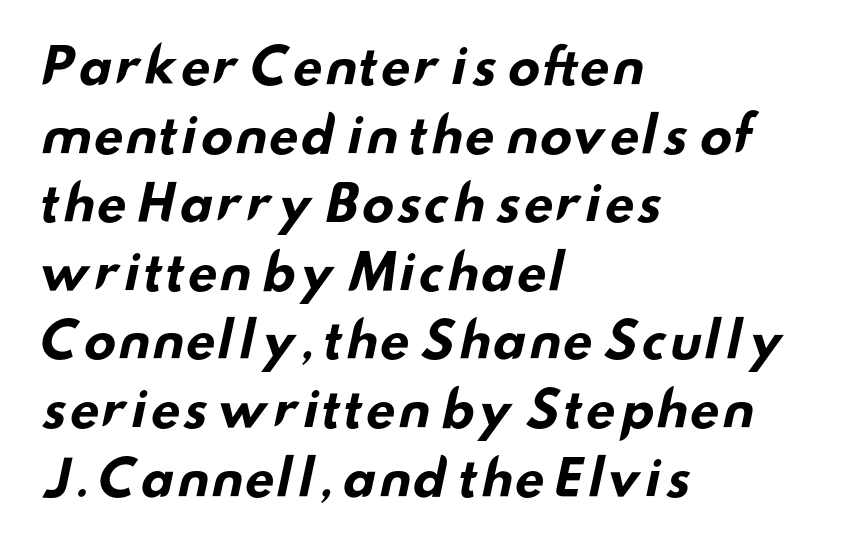
A normal amount of white space separates one row of letters from the next. The horizontal fit of the characters is conventional and even. Pretty heavy lettering here — definitely bold. Type style note: lacks serifs. The lines in this sample share a left origin and differ only in where they stop.
